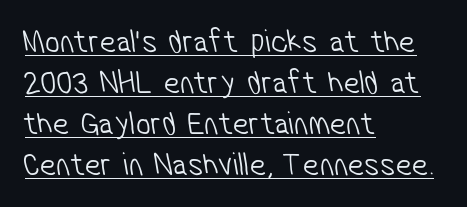
The image shows 33 px light, condensed sans-serif type; set left-aligned, line spacing 1.24x, normal letter spacing, underlined; low stroke contrast and a medium x-height.
